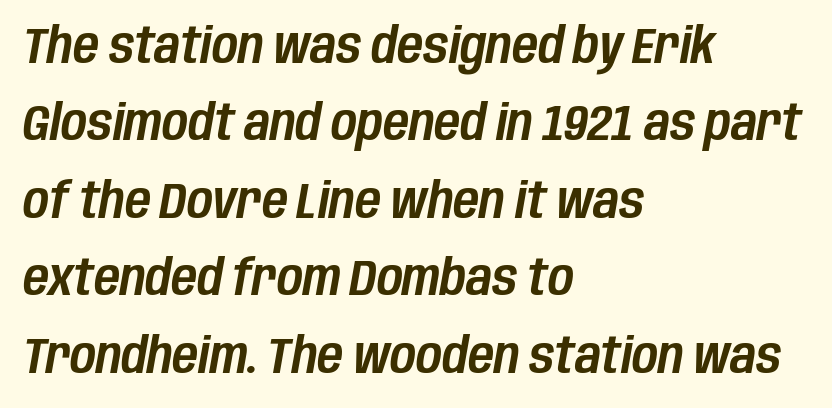
Q: Is the text italic (slanted)? A: Yes, it leans right by about 10 degrees.
Q: Is the text underlined? A: No.
Q: How is the paragraph aligned? A: Left-aligned.
Q: Is the spacing between letters normal or unusually wide? A: Normal.
Q: Is the spacing between lines tight, normal or loose? A: Normal.
Q: Width (condensed, normal, or wide)? A: Condensed.
Q: Stroke contrast? A: Low.
Q: x-height? A: Large.
Q: Monospaced? A: No.
